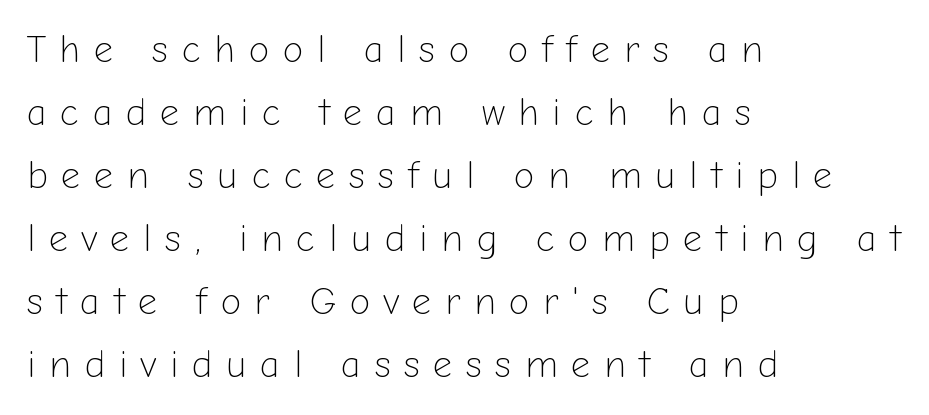
{"serif": "no", "italic": "no", "bold": "no", "weight": "light", "width": "normal", "stroke_contrast": "low", "x_height": "medium", "monospaced": "no", "underline": "no", "align": "left", "line_spacing": "normal", "line_spacing_ratio": 1.66, "letter_spacing": "wide", "letter_spacing_em": 0.35, "glyph_px": 38}
